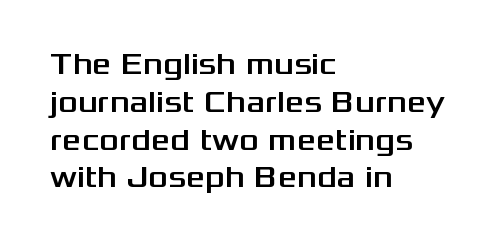
{"serif": "no", "italic": "no", "width": "wide", "stroke_contrast": "medium", "x_height": "medium", "monospaced": "no", "underline": "no", "align": "left", "line_spacing": "normal", "line_spacing_ratio": 1.26, "letter_spacing": "normal", "letter_spacing_em": 0.0, "glyph_px": 30}
